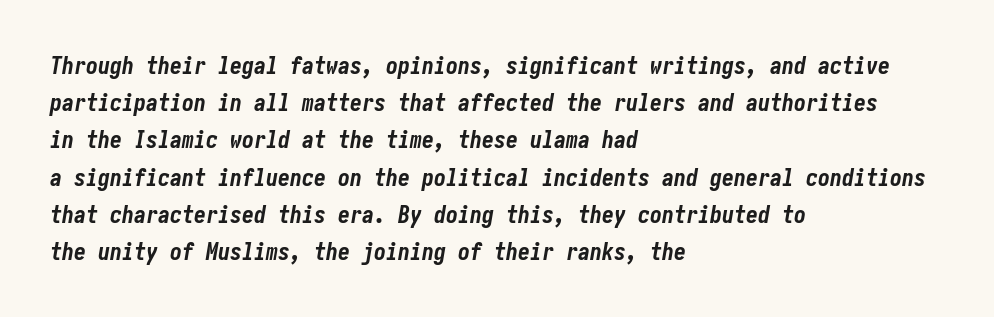
{"italic": "yes", "lean": "right", "slant_degrees": 10, "bold": "yes", "underline": "no", "align": "left", "line_spacing": "normal", "line_spacing_ratio": 1.55, "letter_spacing": "normal", "letter_spacing_em": 0.0, "glyph_px": 24}
